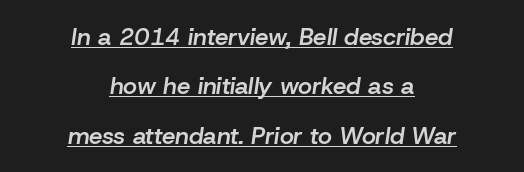
The image shows 24 px text type, italic (leaning right); set centered, loose line spacing (2.06x), normal letter spacing, underlined.
